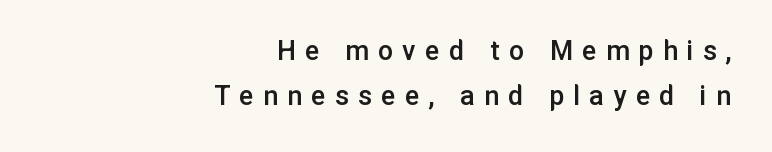
The image shows 30 px semibold sans-serif type, upright; set right-aligned, normal line spacing (1.49x), unusually wide letter spacing (+0.31 em), not underlined; low stroke contrast and a medium x-height.
